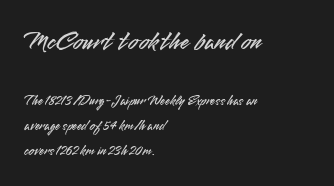
Each word holds together tightly as a unit, with standard inter-letter gaps. These two chunks differ in scale, with the top chunk taking the larger measure. Each row of text sits above clean, open space. The rag falls on the right side of this text block.
